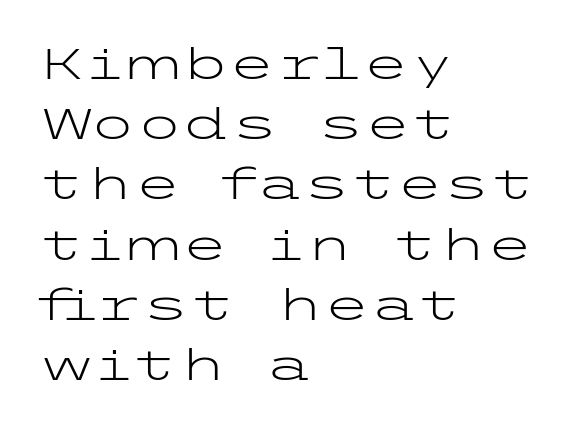
The image shows 43 px light, wide sans-serif type, upright; set left-aligned, normal line spacing (1.4x), normal letter spacing, not underlined; low stroke contrast and a medium x-height.
